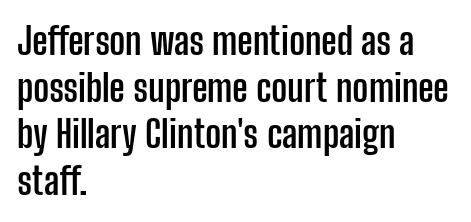
{"serif": "no", "italic": "no", "bold": "yes", "weight": "semibold", "width": "condensed", "stroke_contrast": "low", "x_height": "medium", "monospaced": "no", "underline": "no", "align": "left", "line_spacing_ratio": 1.23, "letter_spacing": "normal", "letter_spacing_em": 0.0, "glyph_px": 38}
